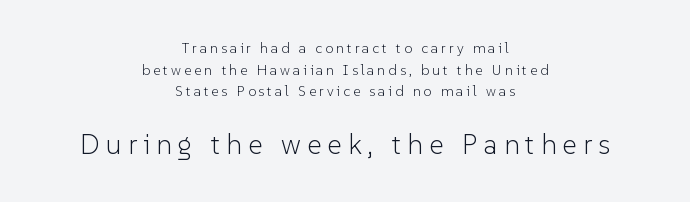
Q: Is the text bold? A: No.
Q: Is the text italic (slanted)? A: No, it is upright.
Q: Is the typeface a serif or a sans-serif typeface? A: Sans-serif.
Q: Is the text underlined? A: No.
Q: How is the paragraph aligned? A: Centered.
Q: Is the spacing between letters normal or unusually wide? A: Unusually wide.
Q: Is the spacing between lines tight, normal or loose? A: Normal.
Q: Which block of text is set in a larger size, the first (top) or the second (bottom)? A: The second (bottom) one.
Q: Width (condensed, normal, or wide)? A: Normal.
Q: Stroke contrast? A: Low.
Q: x-height? A: Medium.
Q: Monospaced? A: No.
